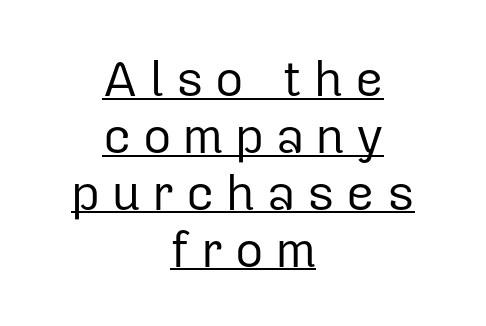
The image shows 49 px regular-weight sans-serif type, upright; set centered, line spacing 1.16x, unusually wide letter spacing (+0.24 em), underlined; low stroke contrast and a medium x-height.
